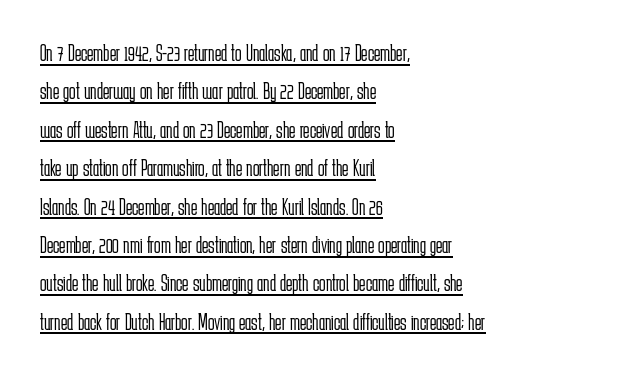
In CSS terms this would be text-align: left. You could call the tracking neutral — neither tight nor loose. Somebody hit Ctrl+U on this one — the words are underlined. Italic: no, the glyphs are upright roman.
